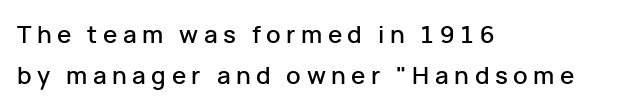
The image shows 24 px text type, upright; set left-aligned, line spacing 1.72x, unusually wide letter spacing (+0.23 em), not underlined.
